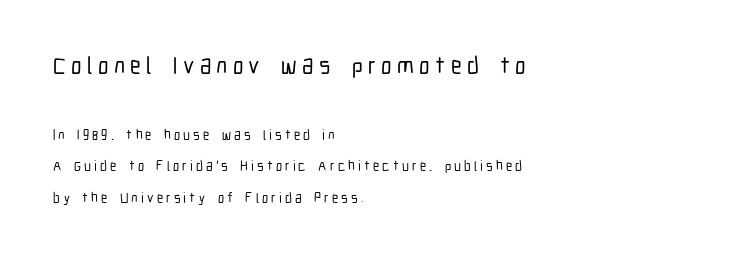
The composition opens big and finishes small. Just letters on the line, the space beneath them empty. The passage is arranged the way most books set body copy — flush left. The specimen reads as upright at a glance. Observe the wide spacing: letters keep a clear distance from each other. Summary of vertical rhythm: relaxed, with wide interline spacing.
